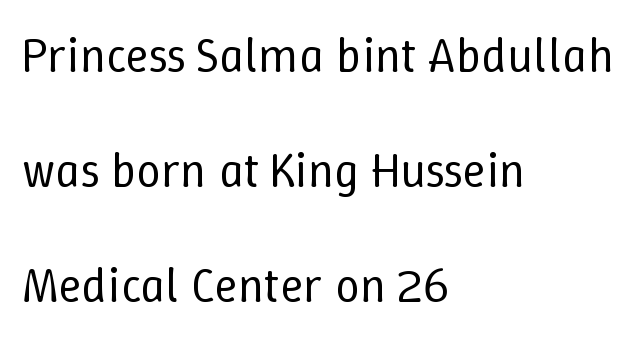
The image shows 49 px regular-weight type, upright; set left-aligned, loose line spacing (2.35x), normal letter spacing, not underlined; low stroke contrast and a medium x-height.
